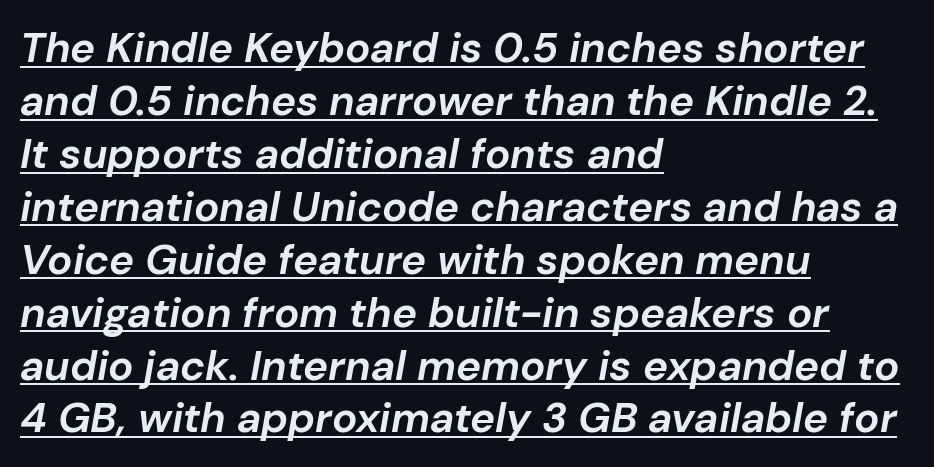
The image shows 42 px bold type, italic (leaning right); set left-aligned, normal line spacing (1.26x), normal letter spacing, underlined; low stroke contrast and a medium x-height.
